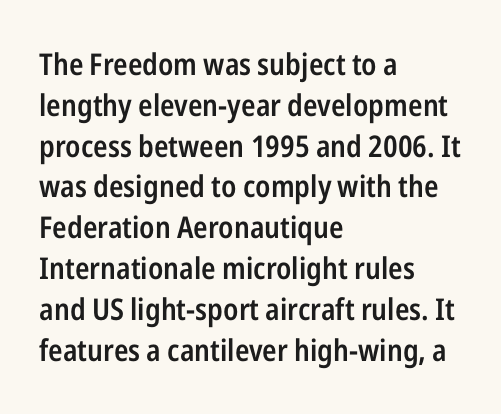
The image shows 30 px semibold, condensed sans-serif type, upright; set left-aligned, normal line spacing (1.36x), normal letter spacing, not underlined; low stroke contrast and a medium x-height.
